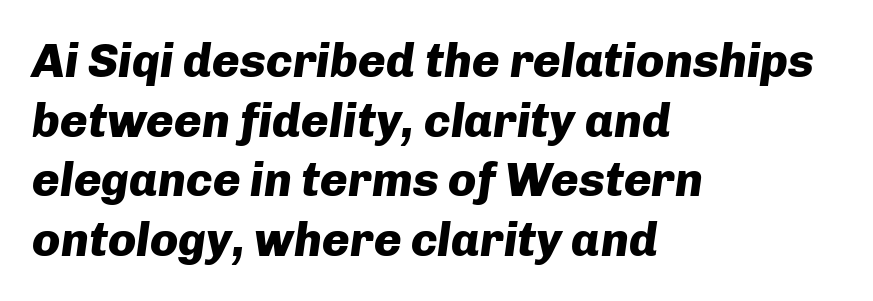
Varying glyph widths throughout — classic text-font behaviour. Which margin do the lines hug? The left one — the right edge is uneven. Honestly, there is no underline to notice here at all. Default kerning and tracking; the words read as compact shapes. Every character sits at an angle, as italics do.
